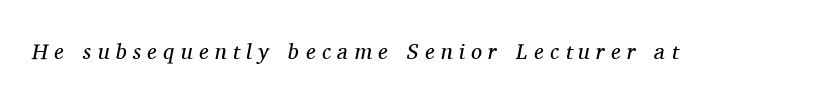
The image shows 22 px text type, italic (leaning right); set unusually wide letter spacing (+0.29 em), not underlined.
